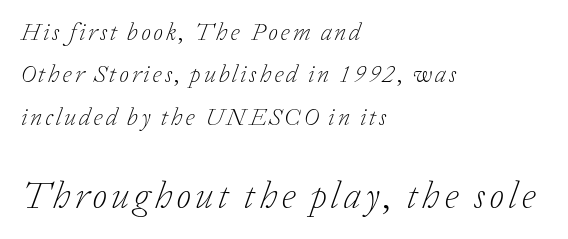
The image shows 38 px light serif type, italic (leaning right); set left-aligned, normal line spacing (1.7x), not underlined; the second (bottom) block is 1.52x larger; low stroke contrast and a medium x-height.
